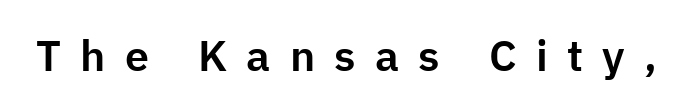
The letters carry no serifs — their stems end cleanly without finishing strokes. Posture: straight, roman, zero tilt. Note the varied advance widths — an 'i' is clearly narrower than an 'm'. Letter spacing: wide. Decoration check: the copy has no underline.
